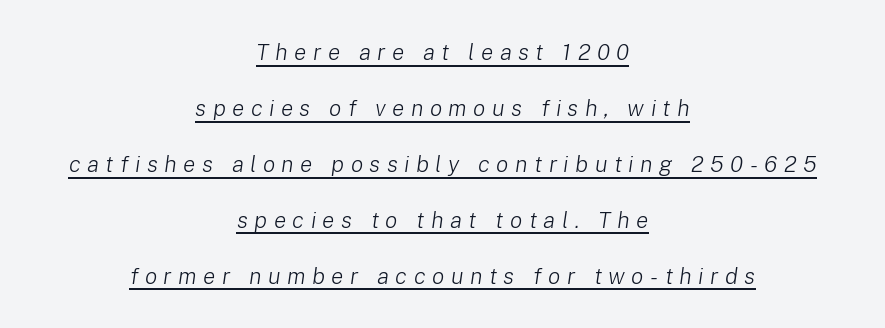
{"italic": "yes", "lean": "right", "slant_degrees": 8, "bold": "no", "underline": "yes", "align": "center", "line_spacing": "loose", "line_spacing_ratio": 2.43, "letter_spacing": "wide", "letter_spacing_em": 0.28, "glyph_px": 23}
